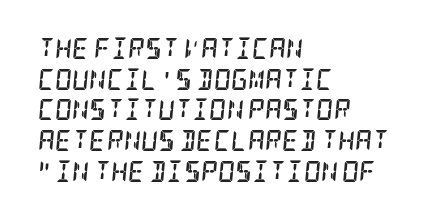
Q: Is the text bold? A: Yes.
Q: Is the text italic (slanted)? A: Yes, it leans right by about 5 degrees.
Q: Is the text underlined? A: No.
Q: How is the paragraph aligned? A: Left-aligned.
Q: Is the spacing between letters normal or unusually wide? A: Normal.
Q: Is the spacing between lines tight, normal or loose? A: Normal.
